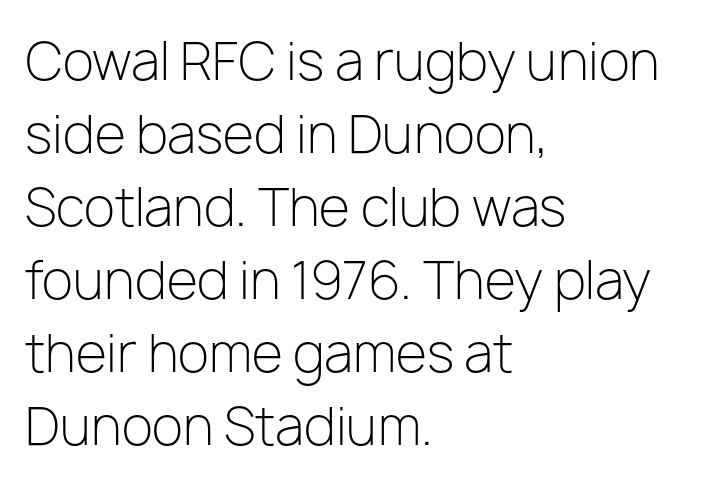
The image shows 51 px light sans-serif type, upright; set left-aligned, normal line spacing (1.43x), normal letter spacing, not underlined; low stroke contrast and a medium x-height.
